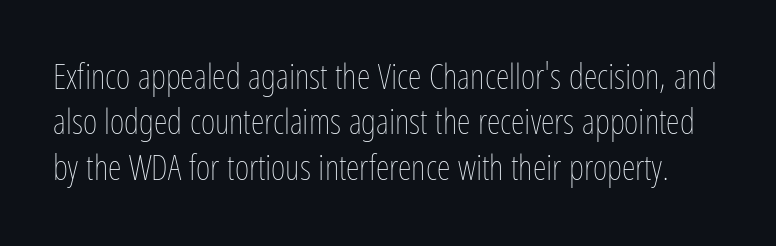
The image shows 35 px thin, condensed type, upright; set normal line spacing (1.3x), normal letter spacing, not underlined; low stroke contrast and a medium x-height.
